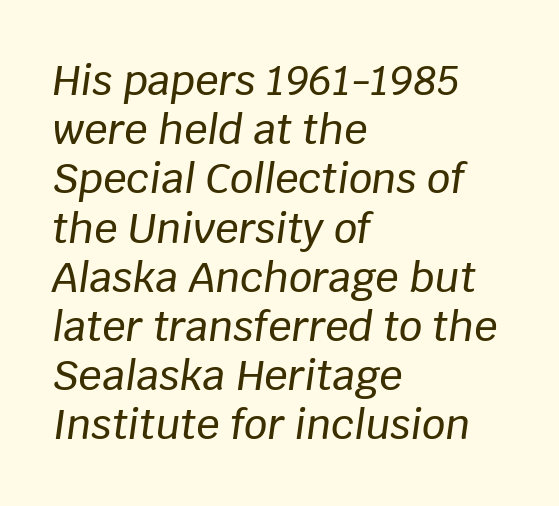
Q: Is the text italic (slanted)? A: Yes, it leans right by about 8 degrees.
Q: Is the text underlined? A: No.
Q: How is the paragraph aligned? A: Left-aligned.
Q: Is the spacing between letters normal or unusually wide? A: Normal.
Q: Width (condensed, normal, or wide)? A: Normal.
Q: Stroke contrast? A: Low.
Q: x-height? A: Large.
Q: Monospaced? A: No.
